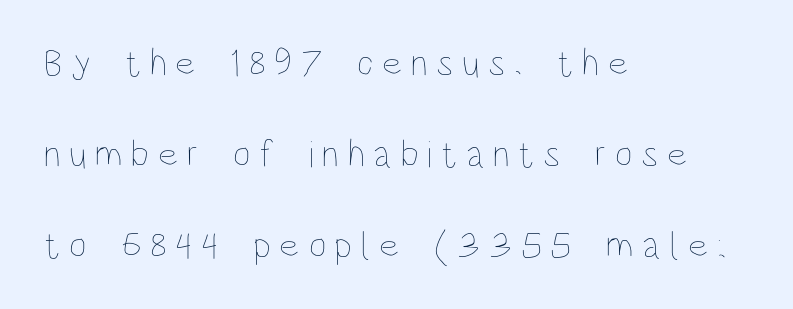
{"italic": "no", "bold": "no", "weight": "thin", "width": "condensed", "stroke_contrast": "low", "x_height": "large", "monospaced": "no", "underline": "no", "align": "left", "line_spacing": "loose", "line_spacing_ratio": 2.39, "letter_spacing": "wide", "letter_spacing_em": 0.23, "glyph_px": 38}
